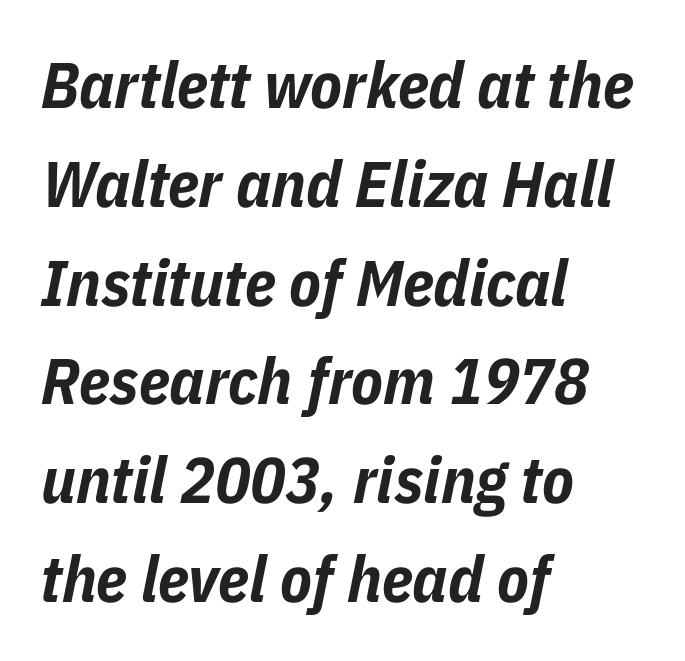
{"italic": "yes", "lean": "right", "slant_degrees": 11, "bold": "yes", "weight": "bold", "width": "condensed", "stroke_contrast": "low", "x_height": "medium", "monospaced": "no", "underline": "no", "align": "left", "line_spacing": "normal", "line_spacing_ratio": 1.52, "letter_spacing": "normal", "letter_spacing_em": 0.0, "glyph_px": 65}
